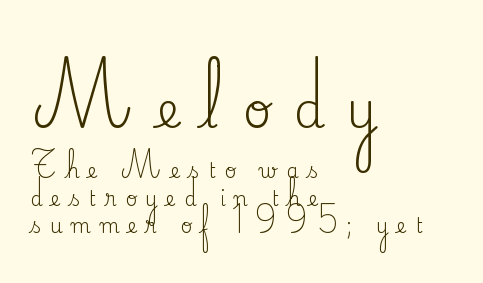
The image shows 50 px regular-weight serif type, upright; set left-aligned, normal line spacing (1.38x), unusually wide letter spacing (+0.43 em), not underlined; the first (top) block is 2.5x larger; medium stroke contrast and a small x-height.
